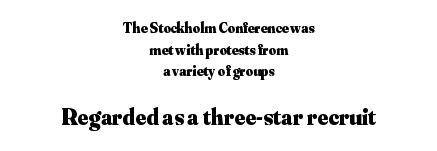
Q: Is the text bold? A: Yes.
Q: Is the text italic (slanted)? A: No, it is upright.
Q: Is the text underlined? A: No.
Q: How is the paragraph aligned? A: Centered.
Q: Is the spacing between letters normal or unusually wide? A: Normal.
Q: Is the spacing between lines tight, normal or loose? A: Normal.
Q: Which block of text is set in a larger size, the first (top) or the second (bottom)? A: The second (bottom) one.
